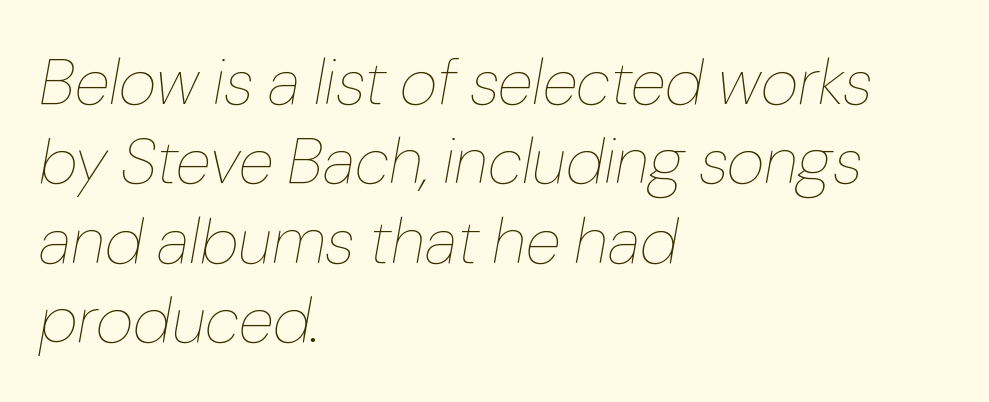
Q: Is the text bold? A: No.
Q: Is the text italic (slanted)? A: Yes, it leans right by about 10 degrees.
Q: Is the text underlined? A: No.
Q: How is the paragraph aligned? A: Left-aligned.
Q: Is the spacing between letters normal or unusually wide? A: Normal.
Q: Width (condensed, normal, or wide)? A: Normal.
Q: Stroke contrast? A: Low.
Q: x-height? A: Medium.
Q: Monospaced? A: No.
